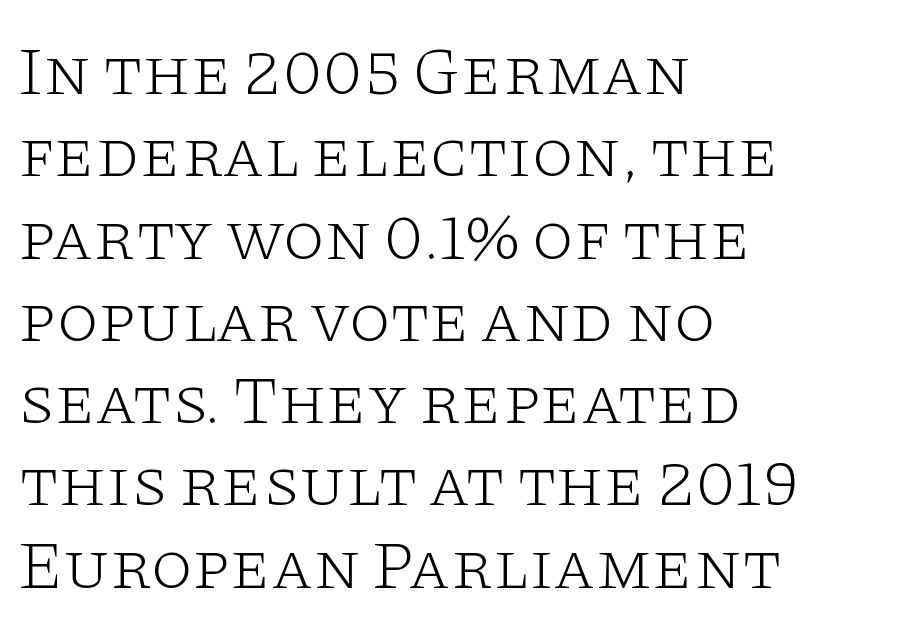
The image shows 68 px light, wide serif type, upright; set left-aligned, line spacing 1.21x, normal letter spacing, not underlined; low stroke contrast and a large x-height.
